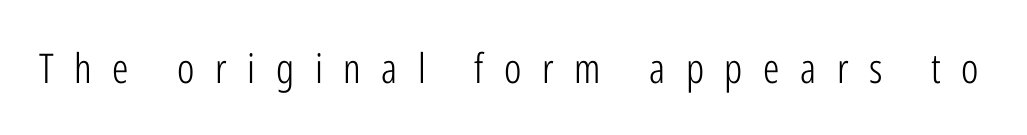
Q: Is the text bold? A: No.
Q: Is the text italic (slanted)? A: No, it is upright.
Q: Is the typeface a serif or a sans-serif typeface? A: Sans-serif.
Q: Is the text underlined? A: No.
Q: Is the spacing between letters normal or unusually wide? A: Unusually wide.
Q: Width (condensed, normal, or wide)? A: Condensed.
Q: Stroke contrast? A: Low.
Q: x-height? A: Medium.
Q: Monospaced? A: No.
